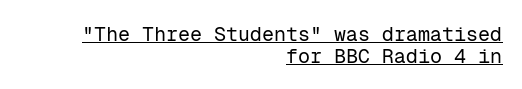
The image shows 20 px text type, upright; set right-aligned, tight line spacing (1.09x), normal letter spacing, underlined.
